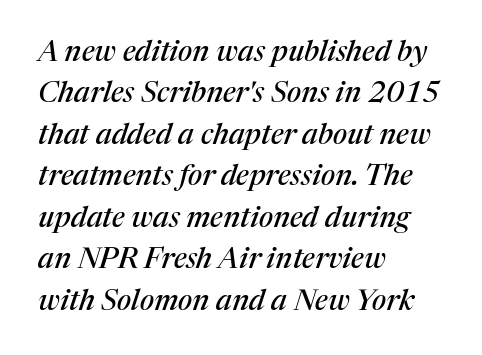
The image shows 29 px serif type, italic (leaning right); set left-aligned, normal line spacing (1.43x), normal letter spacing, not underlined; medium stroke contrast and a medium x-height.
